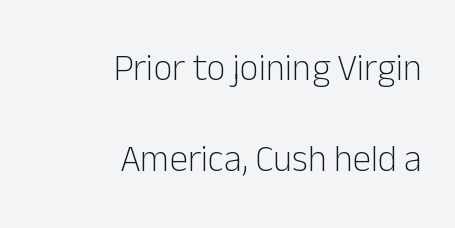
The image shows 37 px light sans-serif type, upright; set right-aligned, loose line spacing (2.47x), normal letter spacing, not underlined; low stroke contrast and a medium x-height.
